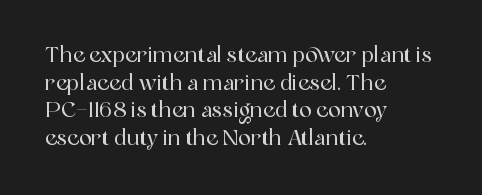
Line starts are locked; line ends wander. Leading matches the norm, producing a regular column. Characters remain perfectly vertical along every line. The area under the type is left untouched. Caption: standard tracking, unaltered.
